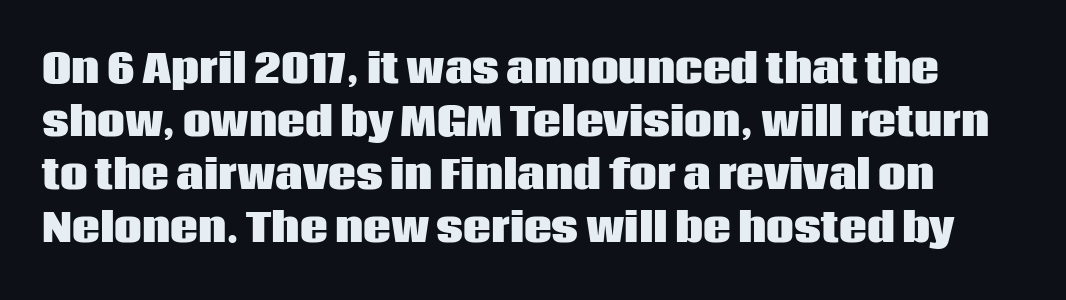
Q: Is the text bold? A: Yes.
Q: Is the text italic (slanted)? A: No, it is upright.
Q: Is the typeface a serif or a sans-serif typeface? A: Sans-serif.
Q: Is the text underlined? A: No.
Q: Is the spacing between letters normal or unusually wide? A: Normal.
Q: Is the spacing between lines tight, normal or loose? A: Normal.
Q: Width (condensed, normal, or wide)? A: Normal.
Q: Stroke contrast? A: Low.
Q: x-height? A: Large.
Q: Monospaced? A: No.
